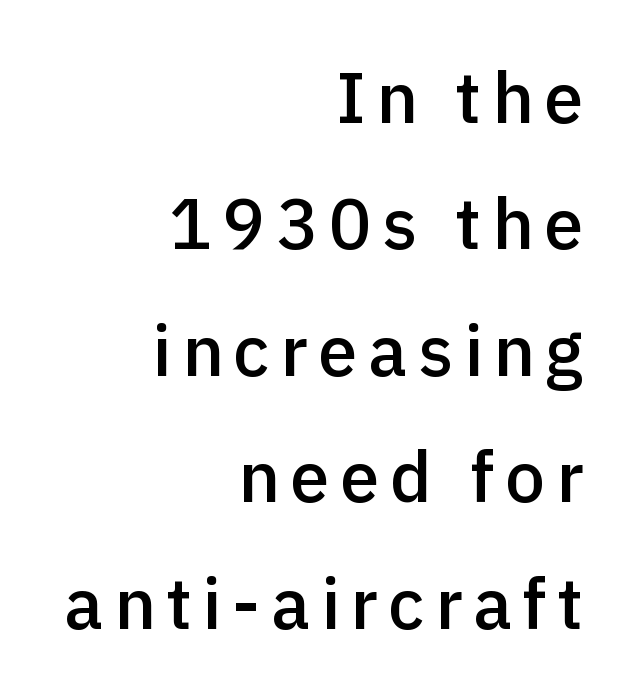
Q: Is the text bold? A: Semi-bold.
Q: Is the text italic (slanted)? A: No, it is upright.
Q: Is the typeface a serif or a sans-serif typeface? A: Sans-serif.
Q: Is the text underlined? A: No.
Q: How is the paragraph aligned? A: Right-aligned.
Q: Width (condensed, normal, or wide)? A: Normal.
Q: x-height? A: Medium.
Q: Monospaced? A: No.
